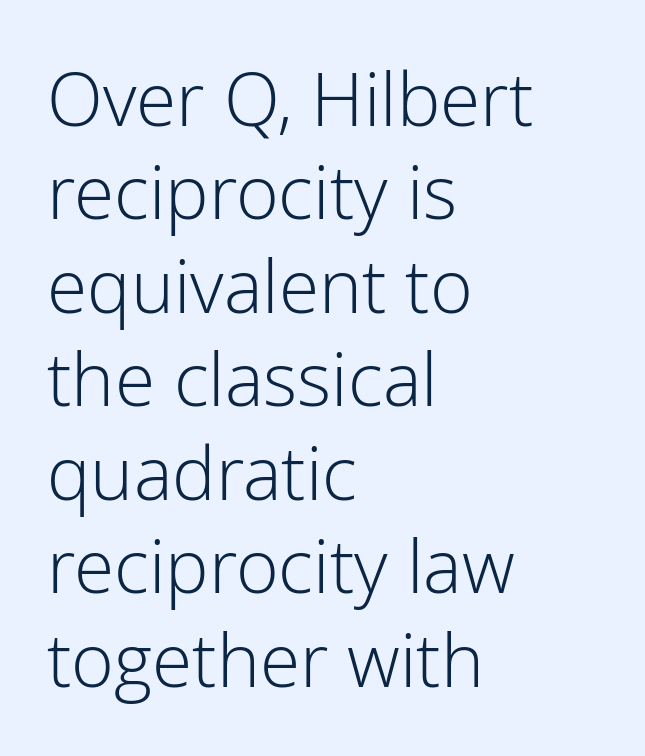
Q: Is the text bold? A: No.
Q: Is the text italic (slanted)? A: No, it is upright.
Q: Is the typeface a serif or a sans-serif typeface? A: Sans-serif.
Q: Is the text underlined? A: No.
Q: How is the paragraph aligned? A: Left-aligned.
Q: Is the spacing between letters normal or unusually wide? A: Normal.
Q: Is the spacing between lines tight, normal or loose? A: Normal.
Q: Width (condensed, normal, or wide)? A: Normal.
Q: Stroke contrast? A: Low.
Q: x-height? A: Medium.
Q: Monospaced? A: No.
